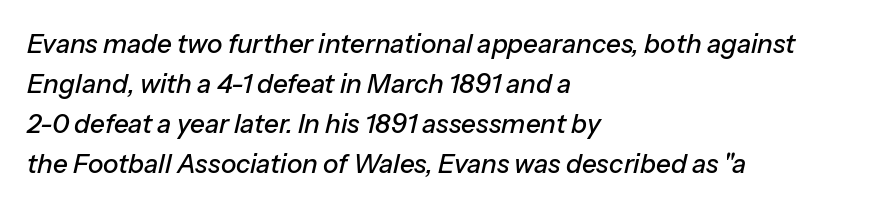
{"italic": "yes", "lean": "right", "slant_degrees": 13, "underline": "no", "align": "left", "line_spacing": "normal", "line_spacing_ratio": 1.54, "letter_spacing": "normal", "letter_spacing_em": 0.0, "glyph_px": 26}
